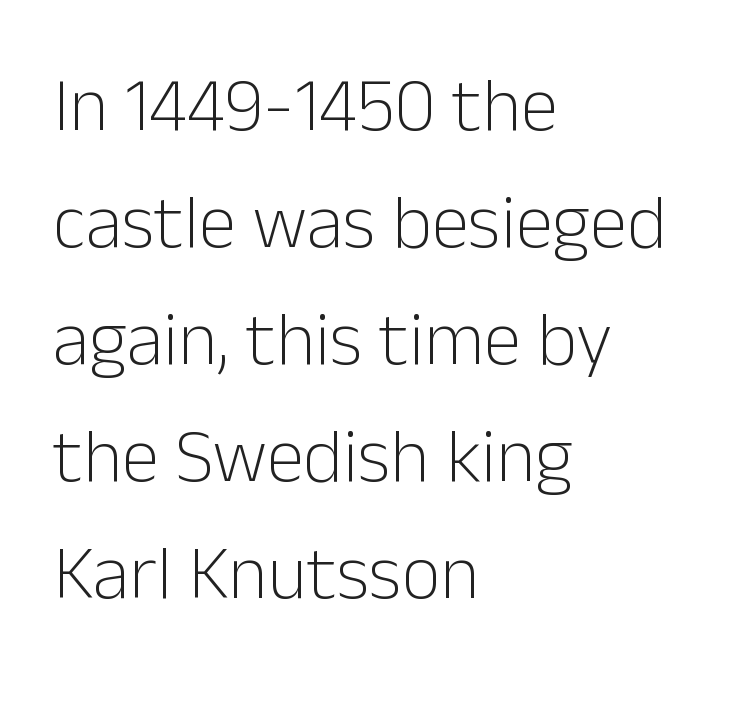
The image shows 76 px light sans-serif type, upright; set left-aligned, normal line spacing (1.54x), normal letter spacing, not underlined; low stroke contrast and a medium x-height.
